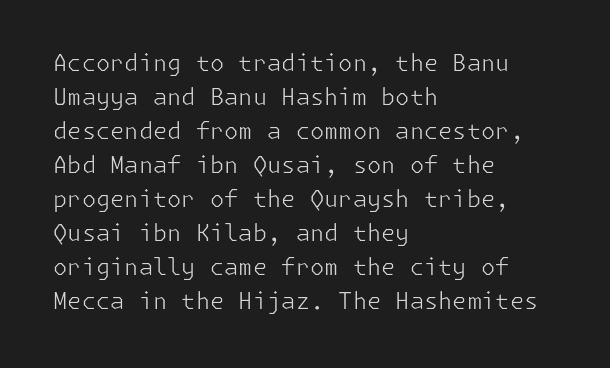
The image shows 23 px text type, upright; set left-aligned, normal line spacing (1.48x), normal letter spacing, not underlined.
